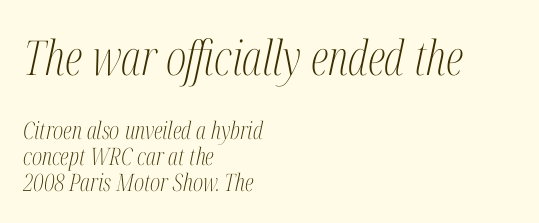
{"serif": "yes", "italic": "yes", "lean": "right", "slant_degrees": 12, "bold": "no", "weight": "light", "width": "condensed", "stroke_contrast": "medium", "x_height": "medium", "monospaced": "no", "underline": "no", "align": "left", "line_spacing": "tight", "line_spacing_ratio": 1.08, "letter_spacing": "normal", "letter_spacing_em": 0.0, "larger_block": "first", "size_ratio": 2.0, "glyph_px": 48}
